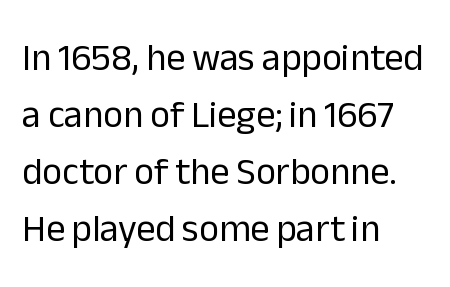
What stands out about the letter spacing? Nothing — it is the standard amount. The passage shown is not bold in any degree. This sample has the flowing, uneven cadence of proportional lettering. The font family rendered here belongs to the sans-serif group. Italic? Not at all — the glyphs are vertical.
